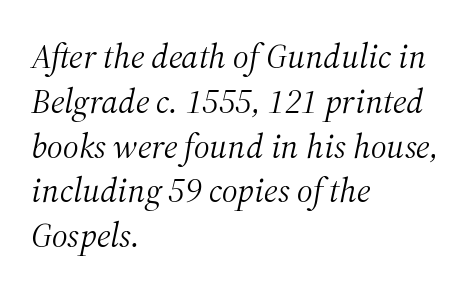
Q: Is the text bold? A: No.
Q: Is the text italic (slanted)? A: Yes, it leans right by about 12 degrees.
Q: Is the typeface a serif or a sans-serif typeface? A: Serif.
Q: Is the text underlined? A: No.
Q: How is the paragraph aligned? A: Left-aligned.
Q: Is the spacing between letters normal or unusually wide? A: Normal.
Q: Is the spacing between lines tight, normal or loose? A: Normal.
Q: Width (condensed, normal, or wide)? A: Normal.
Q: Stroke contrast? A: Medium.
Q: x-height? A: Medium.
Q: Monospaced? A: No.
